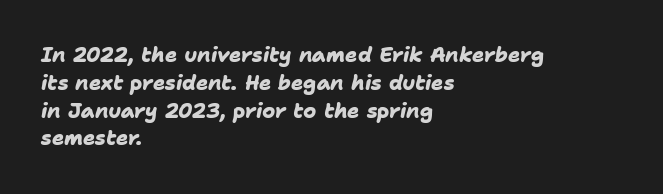
Q: Is the text bold? A: Yes.
Q: Is the text underlined? A: No.
Q: How is the paragraph aligned? A: Left-aligned.
Q: Is the spacing between letters normal or unusually wide? A: Normal.
Q: Is the spacing between lines tight, normal or loose? A: Normal.
